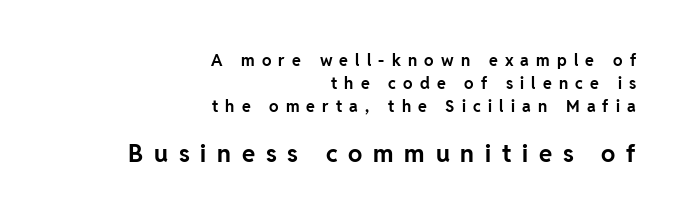
This rendering widens character spacing well past its baseline value. A typesetter would mark this as roman, not italic. Casual observation: everything's shoved over to the right. Look at the stroke-to-counter ratio: heavy, a bold. A normal amount of white space separates one row of letters from the next. The passage shown begins with its smaller block and ends with its larger one.
